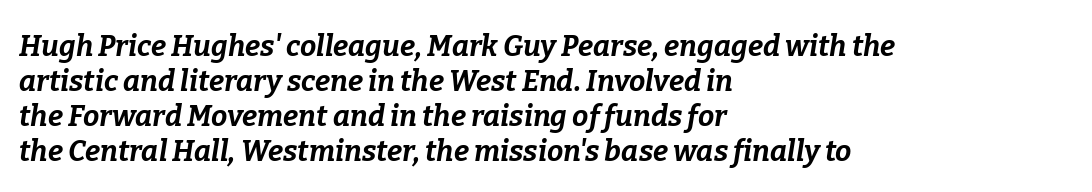
The image shows 29 px bold type, italic (leaning right); set left-aligned, line spacing 1.21x, normal letter spacing, not underlined; low stroke contrast and a medium x-height.
